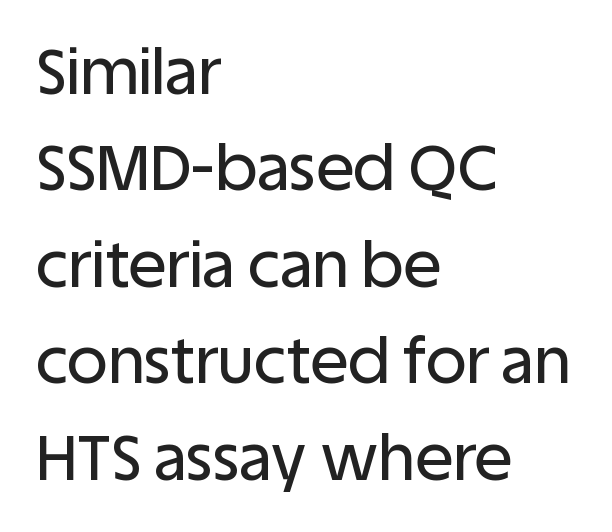
The image shows 63 px sans-serif type, upright; set left-aligned, normal line spacing (1.53x), normal letter spacing, not underlined; low stroke contrast and a large x-height.
